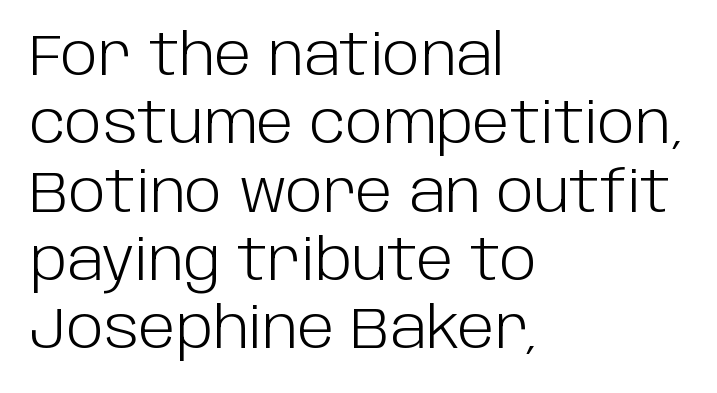
The image shows 56 px light sans-serif type, upright; set left-aligned, line spacing 1.22x, normal letter spacing, not underlined; low stroke contrast and a large x-height.
